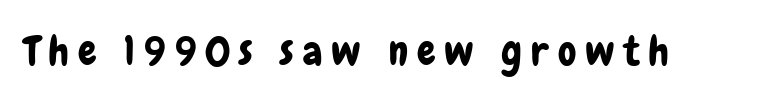
The image shows 41 px condensed sans-serif type, upright; set unusually wide letter spacing (+0.22 em), not underlined; low stroke contrast and a medium x-height.
